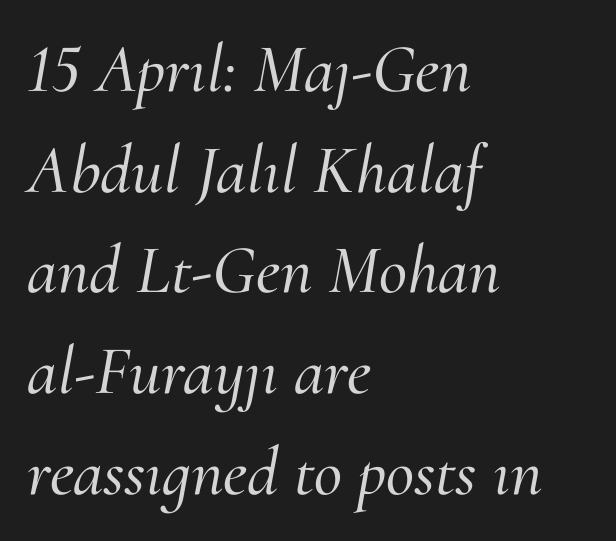
{"serif": "yes", "italic": "yes", "lean": "right", "slant_degrees": 10, "width": "normal", "stroke_contrast": "medium", "x_height": "small", "monospaced": "no", "underline": "no", "align": "left", "line_spacing": "normal", "line_spacing_ratio": 1.46, "letter_spacing": "normal", "letter_spacing_em": 0.0, "glyph_px": 69}
